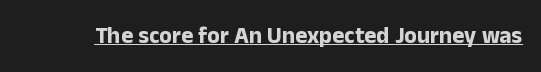
{"italic": "no", "bold": "yes", "underline": "yes", "letter_spacing": "normal", "letter_spacing_em": 0.0, "glyph_px": 23}
